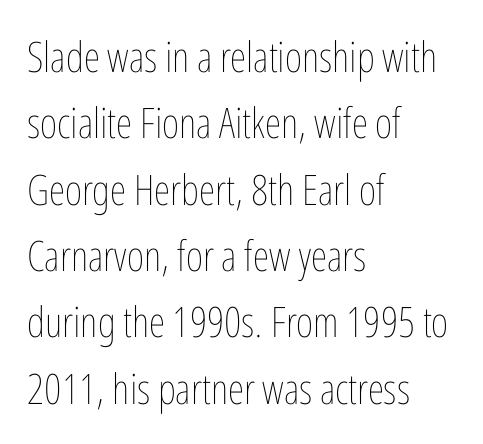
Q: Is the text bold? A: No.
Q: Is the text italic (slanted)? A: No, it is upright.
Q: Is the text underlined? A: No.
Q: How is the paragraph aligned? A: Left-aligned.
Q: Is the spacing between letters normal or unusually wide? A: Normal.
Q: Is the spacing between lines tight, normal or loose? A: Normal.
Q: Width (condensed, normal, or wide)? A: Condensed.
Q: Stroke contrast? A: Low.
Q: x-height? A: Medium.
Q: Monospaced? A: No.
